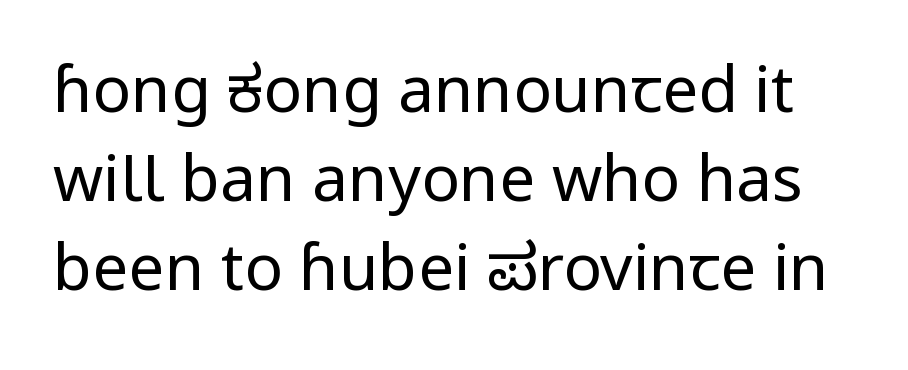
Q: Is the text bold? A: No.
Q: Is the text italic (slanted)? A: No, it is upright.
Q: Is the typeface a serif or a sans-serif typeface? A: Sans-serif.
Q: Is the text underlined? A: No.
Q: Is the spacing between letters normal or unusually wide? A: Normal.
Q: Is the spacing between lines tight, normal or loose? A: Normal.
Q: Width (condensed, normal, or wide)? A: Normal.
Q: Stroke contrast? A: Low.
Q: x-height? A: Medium.
Q: Monospaced? A: No.
